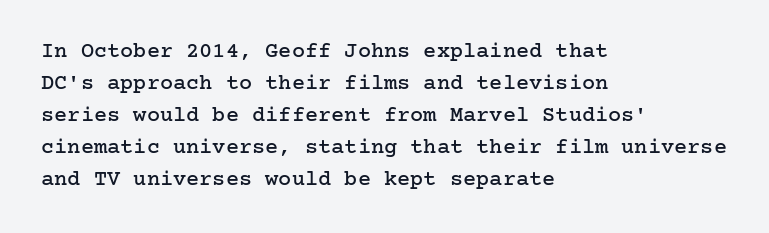
Left-aligned paragraph, ragged on the right. Rendered with straight, roman letterforms. Successive baselines arrive at the customary interval. Descenders are the only things crossing below the line. Is the letter spacing exaggerated? No — it looks like the ordinary default.
